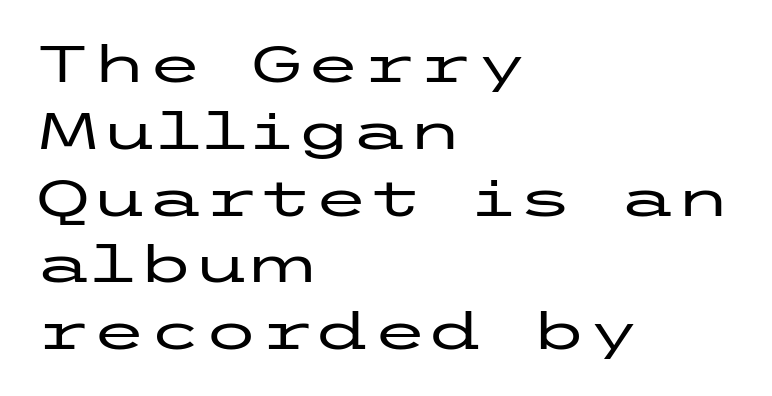
Horizontal alignment here is leftward, the default for most running prose. Observe the absence of serifs on each vertical stroke in this sample. Standard letterfit; no display-style spreading of the glyphs. Horizontal bands of white between lines are of average thickness.
